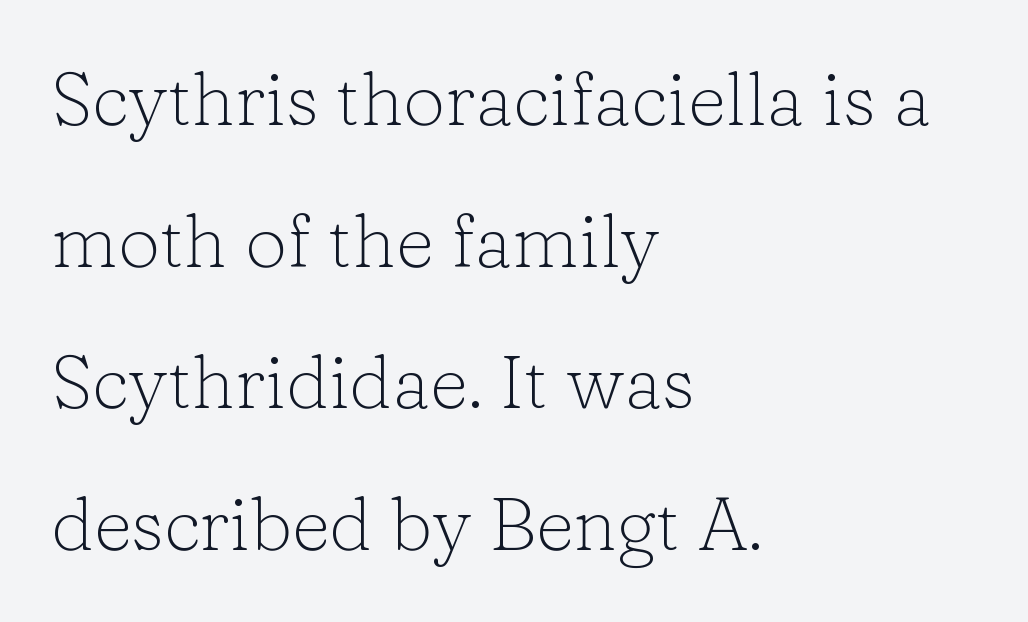
The image shows 75 px light serif type, upright; set left-aligned, line spacing 1.89x, normal letter spacing, not underlined; low stroke contrast and a medium x-height.
